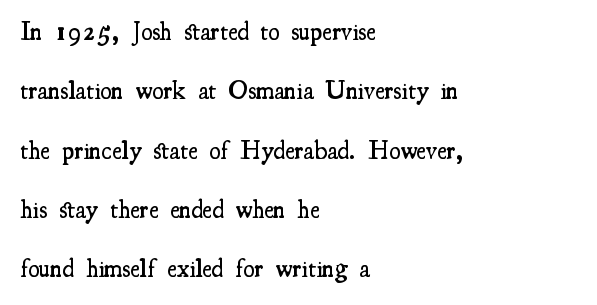
{"italic": "no", "bold": "semi", "underline": "no", "align": "left", "line_spacing": "loose", "line_spacing_ratio": 2.28, "letter_spacing": "normal", "letter_spacing_em": 0.0, "glyph_px": 26}
